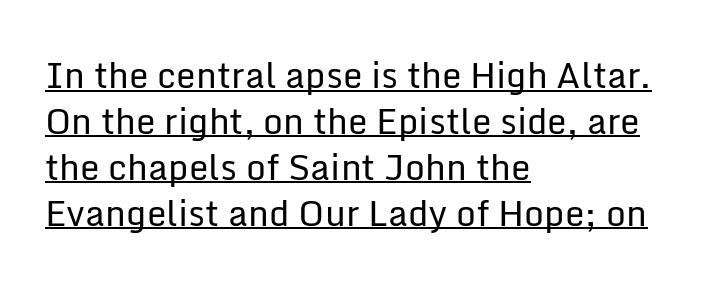
Q: Is the text bold? A: No.
Q: Is the text italic (slanted)? A: No, it is upright.
Q: Is the typeface a serif or a sans-serif typeface? A: Sans-serif.
Q: Is the text underlined? A: Yes.
Q: How is the paragraph aligned? A: Left-aligned.
Q: Is the spacing between letters normal or unusually wide? A: Normal.
Q: Is the spacing between lines tight, normal or loose? A: Normal.
Q: Width (condensed, normal, or wide)? A: Normal.
Q: Stroke contrast? A: Low.
Q: x-height? A: Medium.
Q: Monospaced? A: No.
